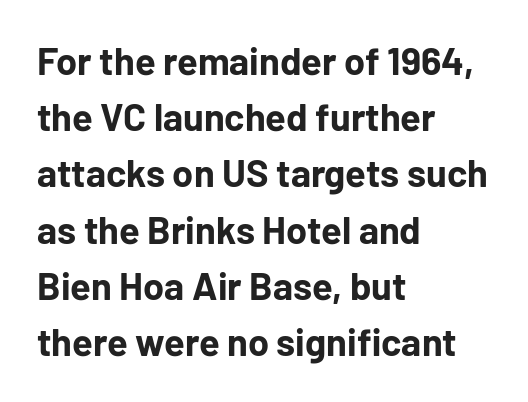
The image shows 38 px bold sans-serif type, upright; set left-aligned, normal line spacing (1.48x), normal letter spacing, not underlined; low stroke contrast and a medium x-height.
